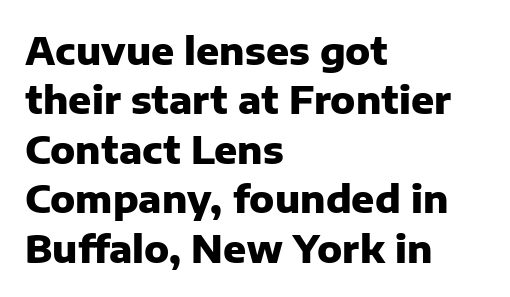
Q: Is the text bold? A: Yes.
Q: Is the text italic (slanted)? A: No, it is upright.
Q: Is the typeface a serif or a sans-serif typeface? A: Sans-serif.
Q: Is the text underlined? A: No.
Q: How is the paragraph aligned? A: Left-aligned.
Q: Is the spacing between letters normal or unusually wide? A: Normal.
Q: Is the spacing between lines tight, normal or loose? A: Normal.
Q: Width (condensed, normal, or wide)? A: Normal.
Q: Stroke contrast? A: Low.
Q: x-height? A: Medium.
Q: Monospaced? A: No.
